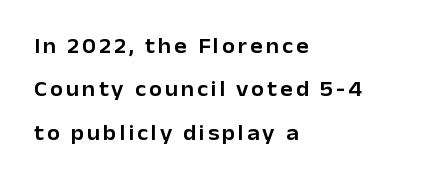
Q: Is the text italic (slanted)? A: No, it is upright.
Q: Is the text underlined? A: No.
Q: How is the paragraph aligned? A: Left-aligned.
Q: Is the spacing between lines tight, normal or loose? A: Loose.
